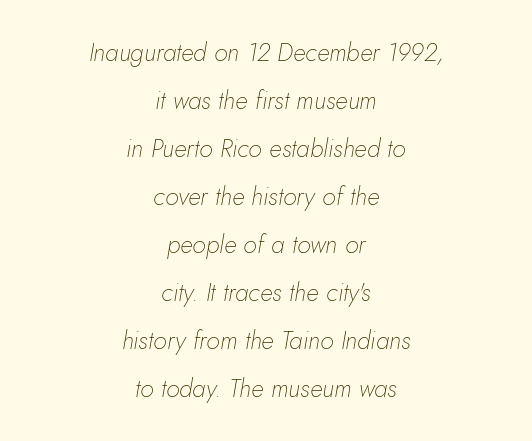
The image shows 25 px text type, italic (leaning right); set centered, loose line spacing (1.92x), normal letter spacing, not underlined.
